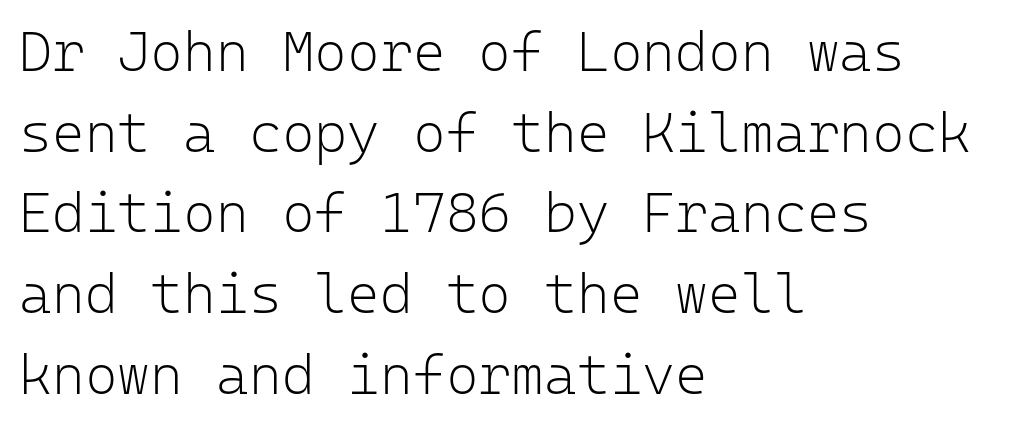
Q: Is the text bold? A: No.
Q: Is the text italic (slanted)? A: No, it is upright.
Q: Is the typeface a serif or a sans-serif typeface? A: Sans-serif.
Q: Is the text underlined? A: No.
Q: How is the paragraph aligned? A: Left-aligned.
Q: Is the spacing between letters normal or unusually wide? A: Normal.
Q: Is the spacing between lines tight, normal or loose? A: Normal.
Q: Width (condensed, normal, or wide)? A: Normal.
Q: Stroke contrast? A: Low.
Q: x-height? A: Medium.
Q: Monospaced? A: Yes.
